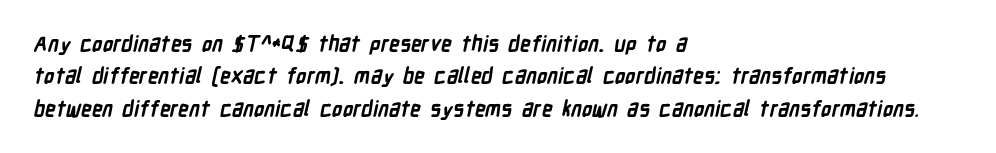
Q: Is the text bold? A: Yes.
Q: Is the text underlined? A: No.
Q: How is the paragraph aligned? A: Left-aligned.
Q: Is the spacing between letters normal or unusually wide? A: Normal.
Q: Is the spacing between lines tight, normal or loose? A: Normal.
